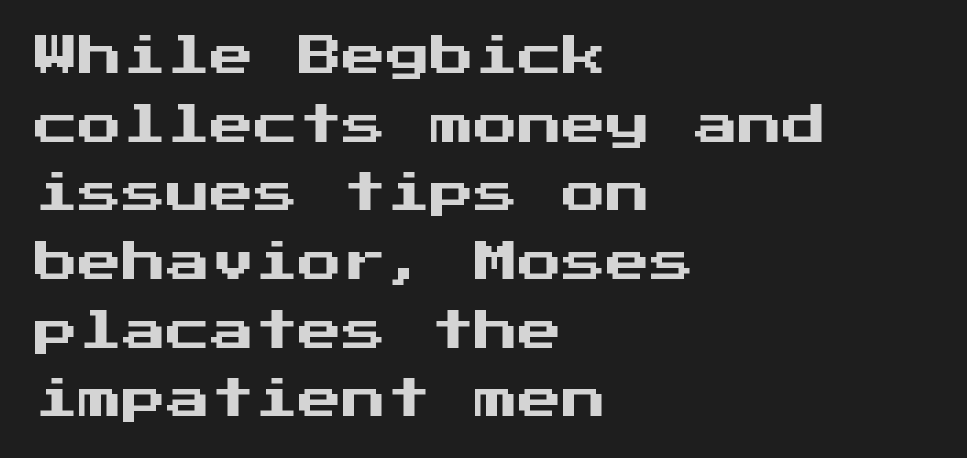
The image shows 44 px sans-serif type, upright; set left-aligned, normal line spacing (1.56x), normal letter spacing, not underlined; medium stroke contrast and a medium x-height.
